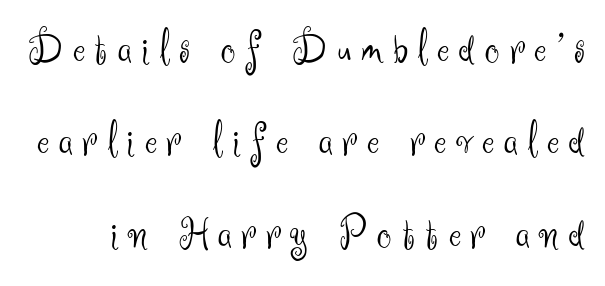
{"serif": "no", "italic": "no", "bold": "no", "weight": "light", "width": "normal", "stroke_contrast": "medium", "x_height": "small", "monospaced": "no", "underline": "no", "line_spacing": "loose", "line_spacing_ratio": 2.01, "letter_spacing": "wide", "letter_spacing_em": 0.22, "glyph_px": 46}
